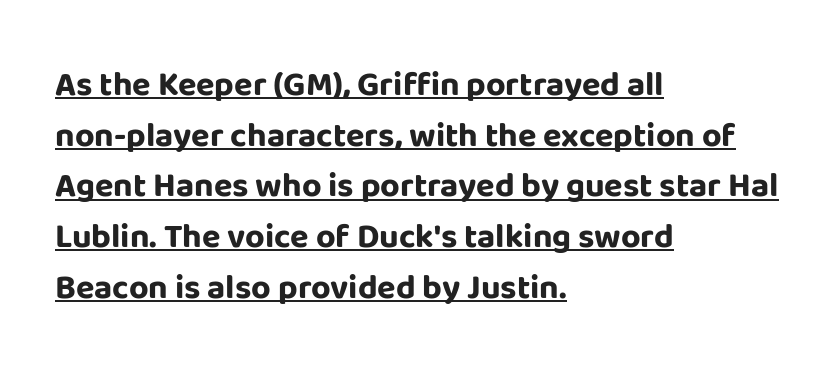
Q: Is the text bold? A: Yes.
Q: Is the text italic (slanted)? A: No, it is upright.
Q: Is the typeface a serif or a sans-serif typeface? A: Sans-serif.
Q: Is the text underlined? A: Yes.
Q: How is the paragraph aligned? A: Left-aligned.
Q: Is the spacing between letters normal or unusually wide? A: Normal.
Q: Is the spacing between lines tight, normal or loose? A: Normal.
Q: Width (condensed, normal, or wide)? A: Normal.
Q: Stroke contrast? A: Low.
Q: x-height? A: Large.
Q: Monospaced? A: No.
